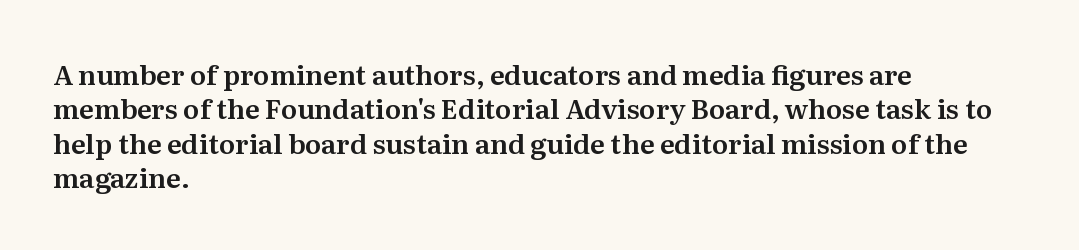
Q: Is the text italic (slanted)? A: No, it is upright.
Q: Is the text underlined? A: No.
Q: How is the paragraph aligned? A: Left-aligned.
Q: Is the spacing between letters normal or unusually wide? A: Normal.
Q: Is the spacing between lines tight, normal or loose? A: Normal.
